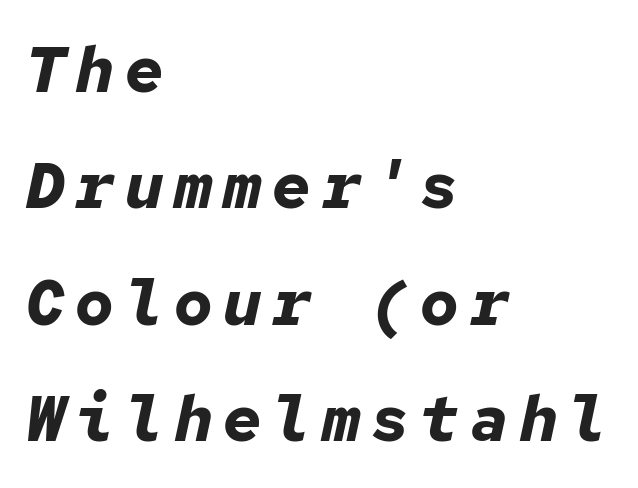
Q: Is the text bold? A: Yes.
Q: Is the text italic (slanted)? A: Yes, it leans right by about 12 degrees.
Q: Is the text underlined? A: No.
Q: How is the paragraph aligned? A: Left-aligned.
Q: Width (condensed, normal, or wide)? A: Normal.
Q: Stroke contrast? A: Low.
Q: x-height? A: Medium.
Q: Monospaced? A: Yes.
